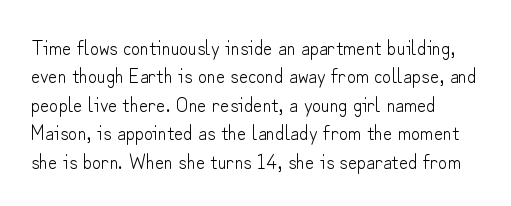
Q: Is the text bold? A: No.
Q: Is the text italic (slanted)? A: No, it is upright.
Q: Is the text underlined? A: No.
Q: Is the spacing between letters normal or unusually wide? A: Normal.
Q: Is the spacing between lines tight, normal or loose? A: Normal.
